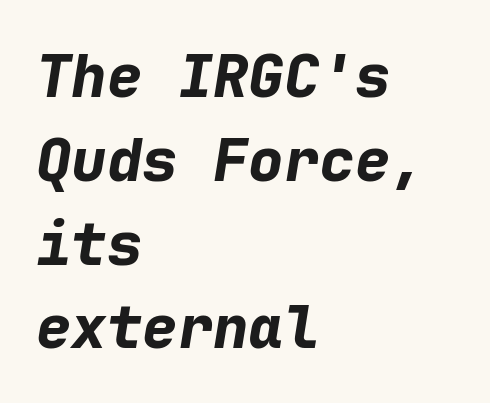
Descenders hang freely into open space. Posture: slanted. The face used here is monospaced, like something from a code editor. The passage is arranged the way most books set body copy — flush left. The rendering keeps characters at their native spacing.
